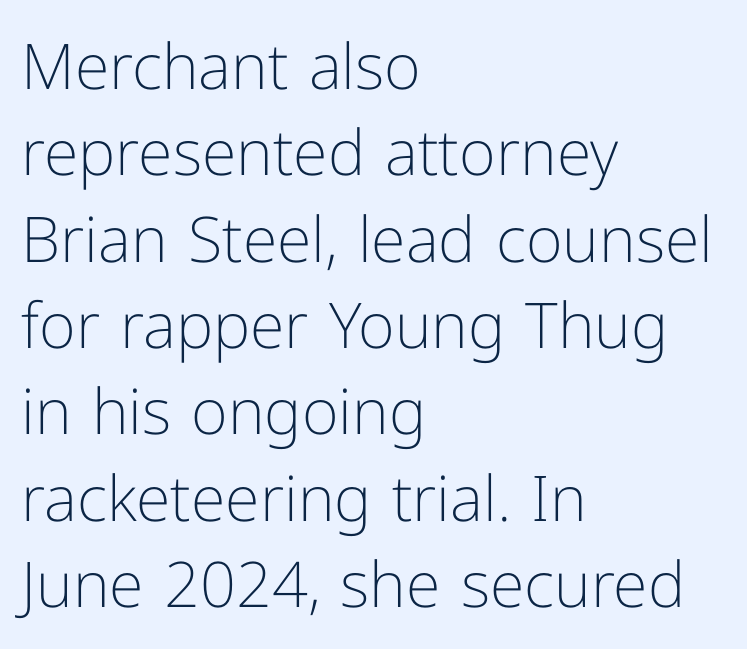
The image shows 63 px light sans-serif type, upright; set left-aligned, normal line spacing (1.37x), normal letter spacing, not underlined; low stroke contrast and a medium x-height.
